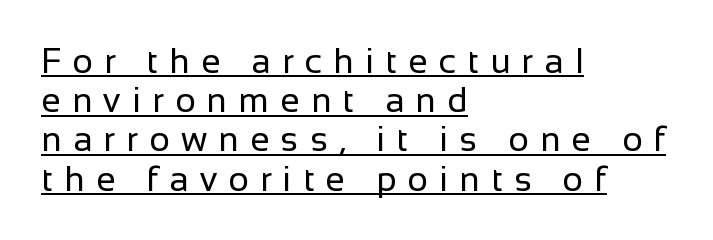
The image shows 35 px regular-weight sans-serif type, upright; set left-aligned, tight line spacing (1.12x), unusually wide letter spacing (+0.32 em), underlined; low stroke contrast and a medium x-height.
